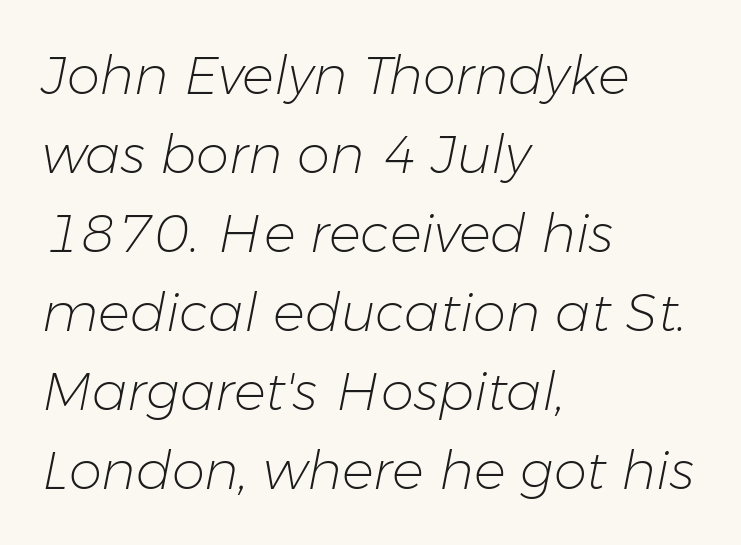
{"italic": "yes", "lean": "right", "slant_degrees": 11, "bold": "no", "weight": "light", "width": "normal", "stroke_contrast": "low", "x_height": "medium", "monospaced": "no", "underline": "no", "align": "left", "line_spacing": "normal", "line_spacing_ratio": 1.49, "letter_spacing": "normal", "letter_spacing_em": 0.0, "glyph_px": 53}
